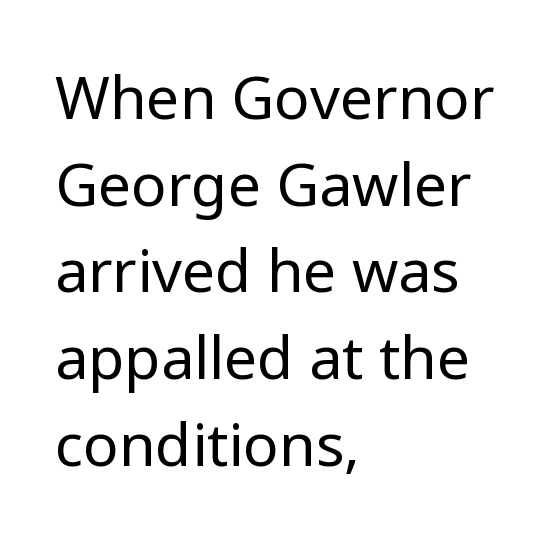
Casual observation: everything's shoved over to the left. The designer left line spacing at the default. The font is comparable to plain body text, perhaps lighter. What kind of face is this? One without serifs — a sans.
